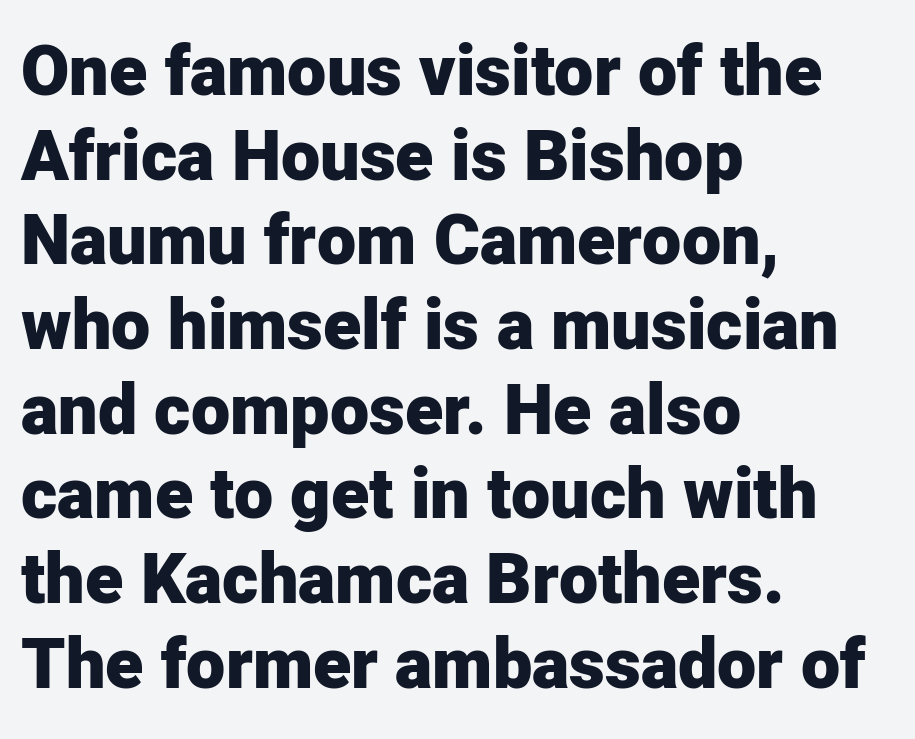
{"serif": "no", "italic": "no", "bold": "yes", "weight": "heavy", "width": "normal", "stroke_contrast": "low", "x_height": "medium", "monospaced": "no", "underline": "no", "align": "left", "line_spacing_ratio": 1.21, "letter_spacing": "normal", "letter_spacing_em": 0.0, "glyph_px": 70}
